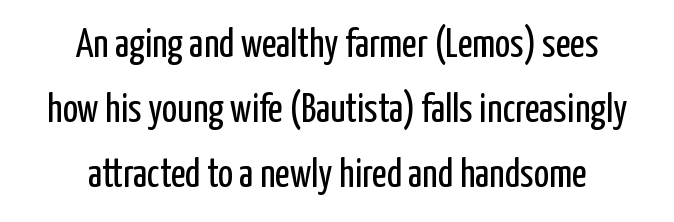
Q: Is the text bold? A: No.
Q: Is the text italic (slanted)? A: No, it is upright.
Q: Is the typeface a serif or a sans-serif typeface? A: Sans-serif.
Q: Is the text underlined? A: No.
Q: How is the paragraph aligned? A: Centered.
Q: Is the spacing between letters normal or unusually wide? A: Normal.
Q: Is the spacing between lines tight, normal or loose? A: Normal.
Q: Width (condensed, normal, or wide)? A: Condensed.
Q: Stroke contrast? A: Low.
Q: x-height? A: Medium.
Q: Monospaced? A: No.
